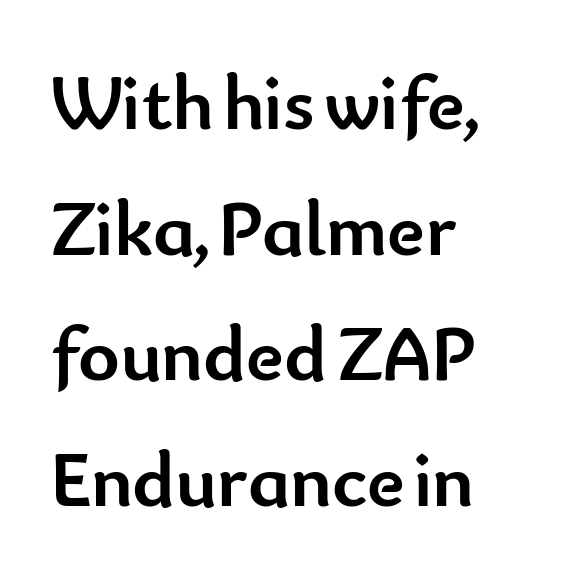
Nobody drew a line under any word here. Style check: upright. A typesetter would call this leading conventional body-copy spacing. Look at the stroke-to-counter ratio: heavy, a bold.
